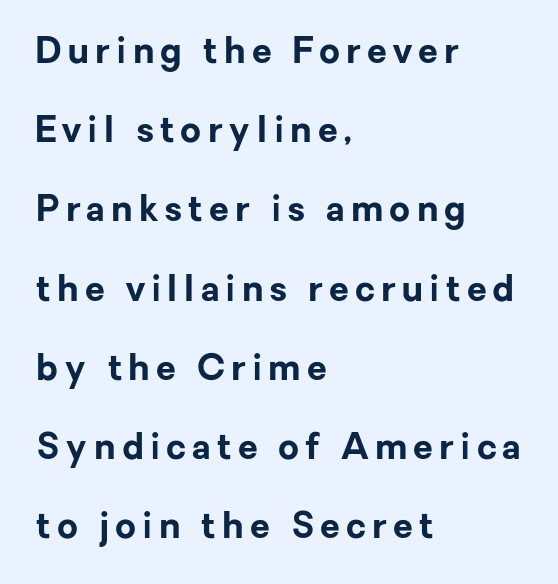
{"serif": "no", "italic": "no", "bold": "yes", "weight": "bold", "width": "normal", "stroke_contrast": "low", "x_height": "medium", "monospaced": "no", "underline": "no", "align": "left", "line_spacing": "loose", "line_spacing_ratio": 2.2, "glyph_px": 36}
